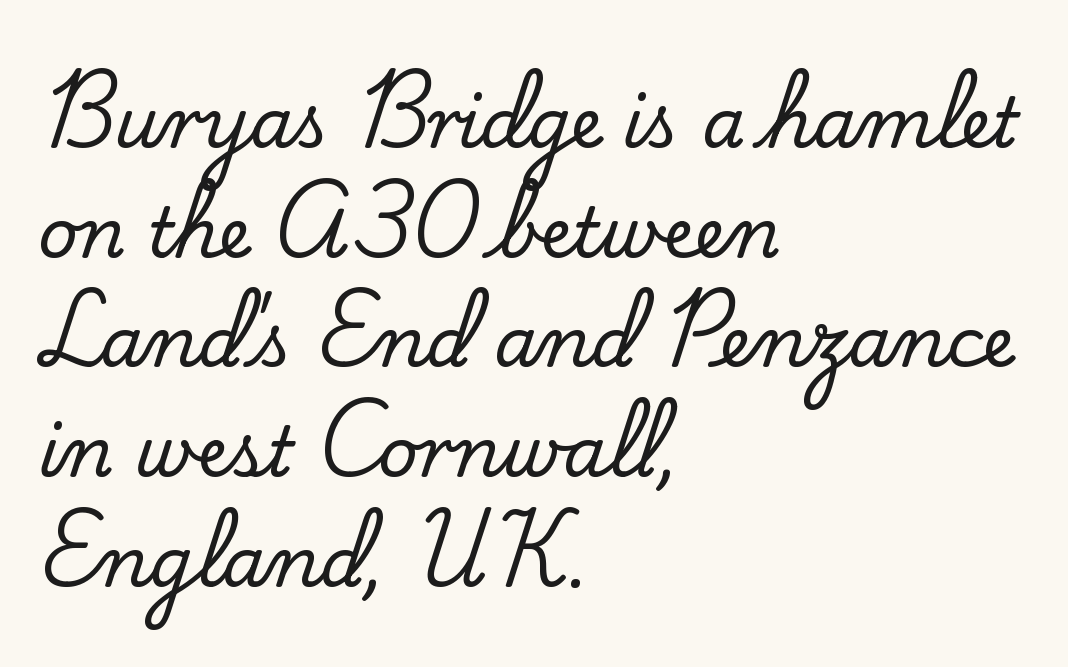
{"serif": "yes", "width": "normal", "stroke_contrast": "low", "x_height": "small", "monospaced": "no", "underline": "no", "align": "left", "line_spacing": "normal", "line_spacing_ratio": 1.59, "letter_spacing": "normal", "letter_spacing_em": 0.0, "glyph_px": 69}
